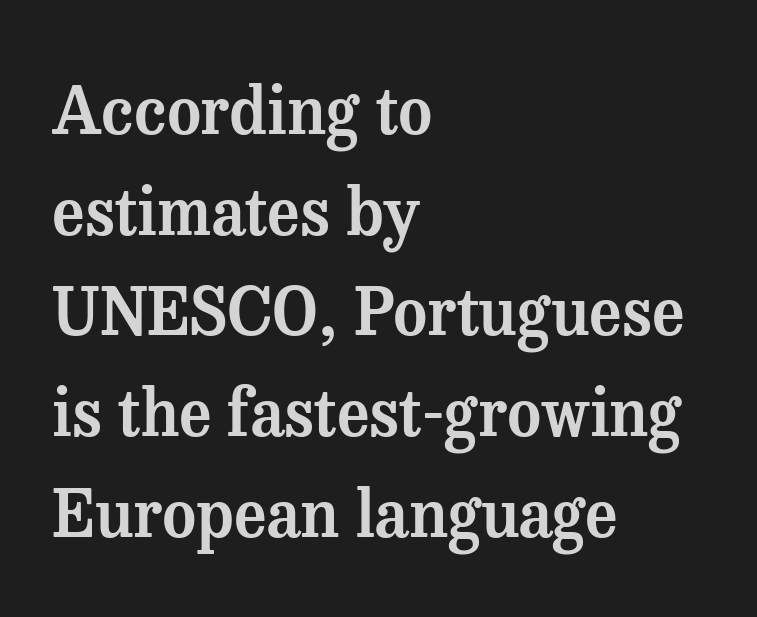
The rendering keeps characters at their native spacing. These lines were composed using upright roman letters. Serifs: yes, visible at the terminals of the letterforms. Proportional: the letters do not fall into vertical columns.
